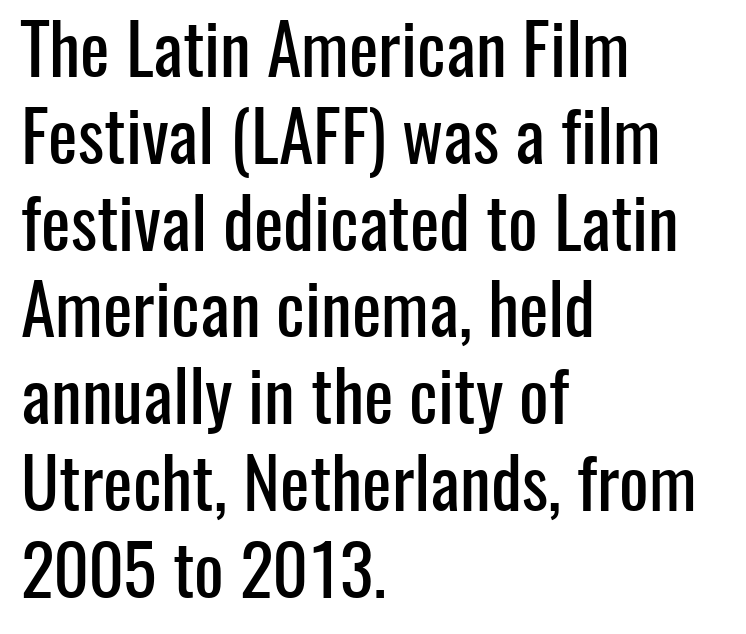
{"serif": "no", "italic": "no", "width": "condensed", "stroke_contrast": "low", "x_height": "medium", "monospaced": "no", "underline": "no", "align": "left", "line_spacing_ratio": 1.24, "letter_spacing": "normal", "letter_spacing_em": 0.0, "glyph_px": 70}
